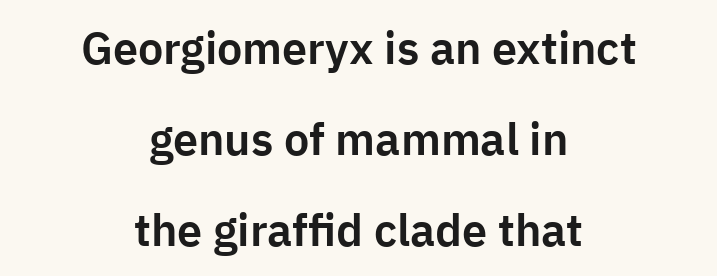
Q: Is the text italic (slanted)? A: No, it is upright.
Q: Is the typeface a serif or a sans-serif typeface? A: Sans-serif.
Q: Is the text underlined? A: No.
Q: How is the paragraph aligned? A: Centered.
Q: Is the spacing between letters normal or unusually wide? A: Normal.
Q: Is the spacing between lines tight, normal or loose? A: Loose.
Q: Width (condensed, normal, or wide)? A: Normal.
Q: Stroke contrast? A: Low.
Q: x-height? A: Medium.
Q: Monospaced? A: No.
